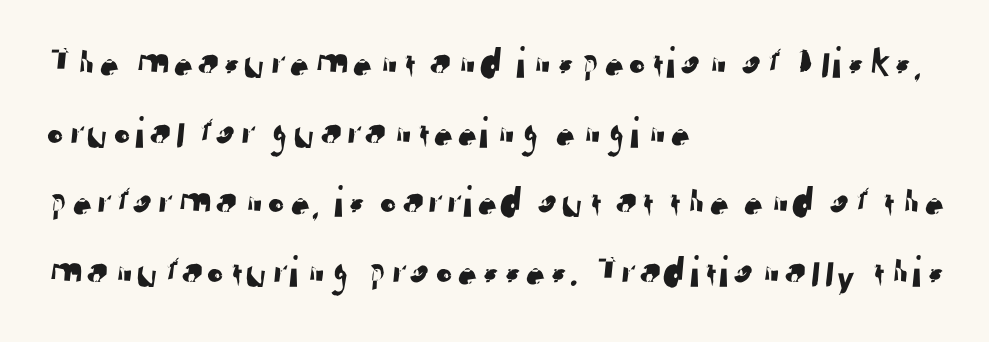
The image shows 45 px sans-serif type; set left-aligned, normal line spacing (1.55x), normal letter spacing, not underlined; low stroke contrast and a medium x-height.
